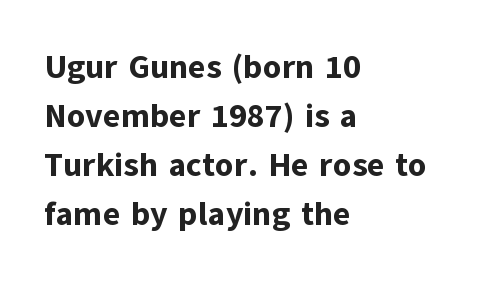
The image shows 33 px bold sans-serif type, upright; set left-aligned, normal line spacing (1.48x), normal letter spacing, not underlined; low stroke contrast and a medium x-height.
